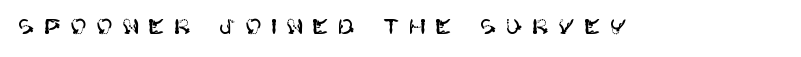
{"italic": "no", "underline": "no", "letter_spacing": "wide", "letter_spacing_em": 0.46, "glyph_px": 20}
